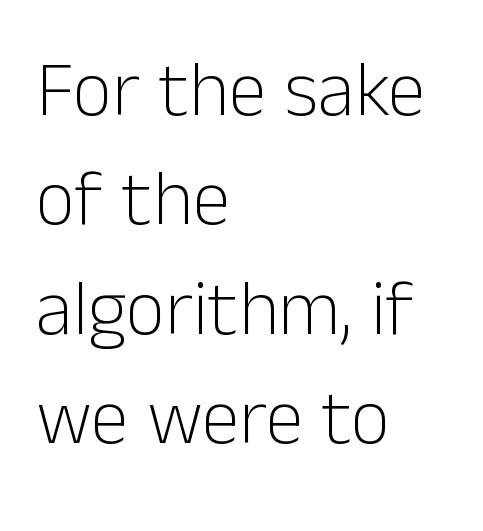
How would I describe the line gaps? Plain and ordinary. The type is set solid horizontally, with unmodified tracking. These lines are rendered in a variable-pitch font. The type sits square on the baseline with zero lean.
